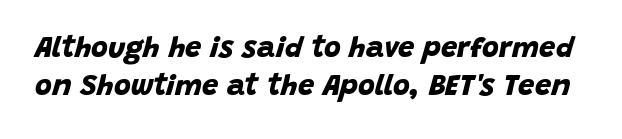
Q: Is the text bold? A: Yes.
Q: Is the typeface a serif or a sans-serif typeface? A: Sans-serif.
Q: Is the text underlined? A: No.
Q: Is the spacing between letters normal or unusually wide? A: Normal.
Q: Is the spacing between lines tight, normal or loose? A: Normal.
Q: Width (condensed, normal, or wide)? A: Normal.
Q: Stroke contrast? A: Low.
Q: x-height? A: Large.
Q: Monospaced? A: No.
